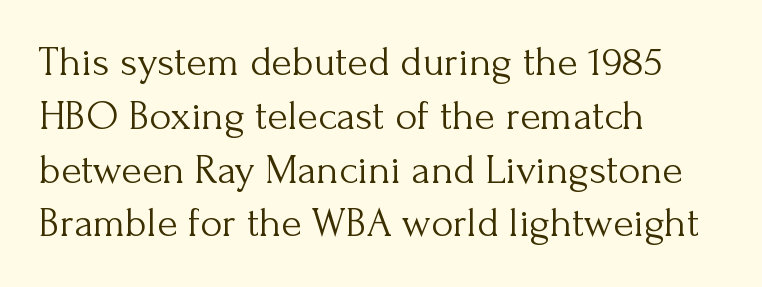
{"serif": "yes", "italic": "no", "bold": "no", "weight": "light", "width": "normal", "stroke_contrast": "medium", "x_height": "small", "monospaced": "no", "underline": "no", "align": "left", "line_spacing": "normal", "line_spacing_ratio": 1.28, "letter_spacing": "normal", "letter_spacing_em": 0.0, "glyph_px": 42}
